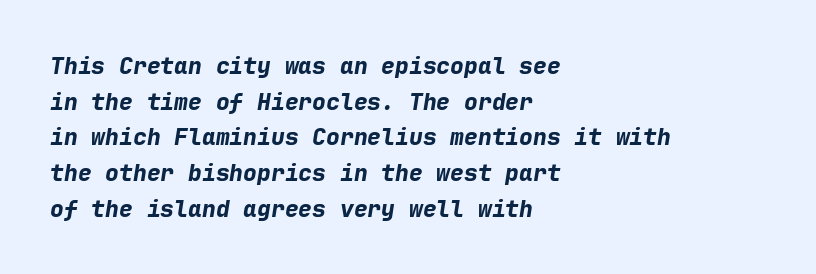
Q: Is the text bold? A: Yes.
Q: Is the text italic (slanted)? A: Yes, it leans right by about 9 degrees.
Q: Is the text underlined? A: No.
Q: How is the paragraph aligned? A: Left-aligned.
Q: Is the spacing between letters normal or unusually wide? A: Normal.
Q: Is the spacing between lines tight, normal or loose? A: Normal.
